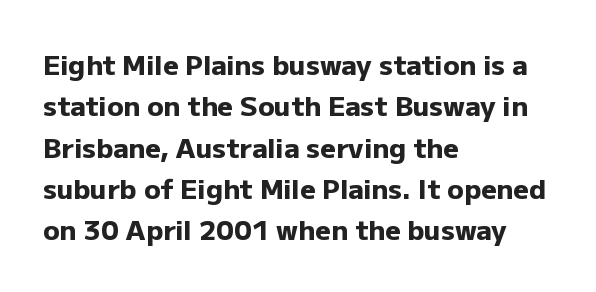
{"italic": "no", "bold": "yes", "underline": "no", "align": "left", "line_spacing": "normal", "line_spacing_ratio": 1.53, "letter_spacing": "normal", "letter_spacing_em": 0.0, "glyph_px": 27}
